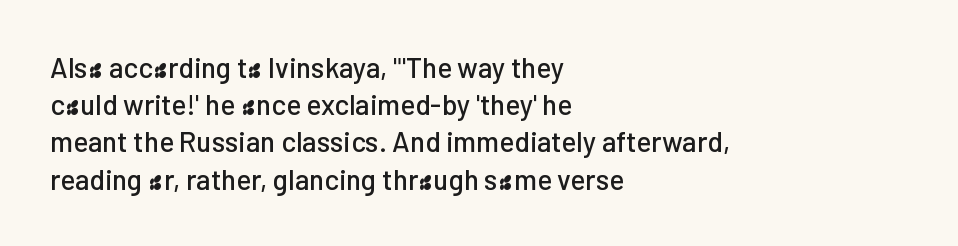
Q: Is the text italic (slanted)? A: No, it is upright.
Q: Is the typeface a serif or a sans-serif typeface? A: Sans-serif.
Q: Is the text underlined? A: No.
Q: How is the paragraph aligned? A: Left-aligned.
Q: Is the spacing between letters normal or unusually wide? A: Normal.
Q: Is the spacing between lines tight, normal or loose? A: Normal.
Q: Width (condensed, normal, or wide)? A: Normal.
Q: Stroke contrast? A: Low.
Q: x-height? A: Medium.
Q: Monospaced? A: No.
